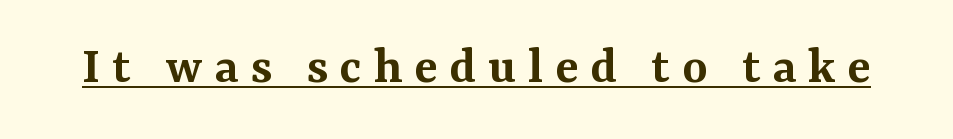
{"serif": "yes", "italic": "no", "bold": "semi", "weight": "semibold", "width": "normal", "stroke_contrast": "medium", "x_height": "medium", "monospaced": "no", "underline": "yes", "letter_spacing": "wide", "letter_spacing_em": 0.22, "glyph_px": 54}
